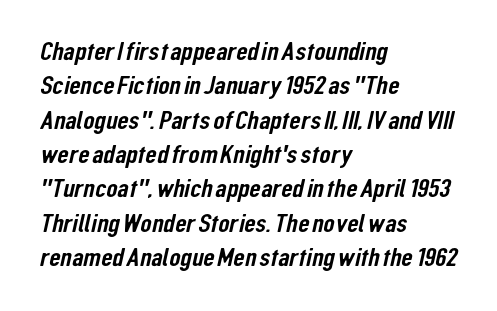
{"underline": "no", "align": "left", "line_spacing": "normal", "line_spacing_ratio": 1.32, "letter_spacing": "normal", "letter_spacing_em": 0.0, "glyph_px": 26}
